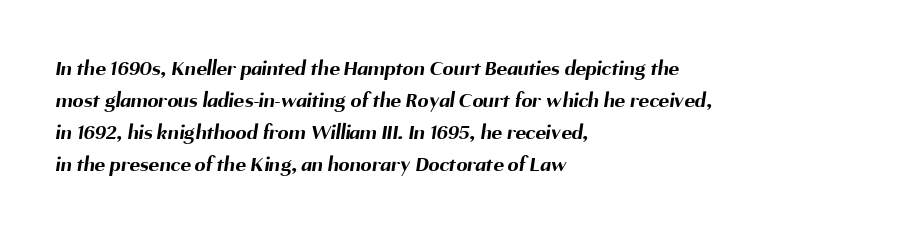
Q: Is the text bold? A: Yes.
Q: Is the text underlined? A: No.
Q: How is the paragraph aligned? A: Left-aligned.
Q: Is the spacing between letters normal or unusually wide? A: Normal.
Q: Is the spacing between lines tight, normal or loose? A: Normal.
